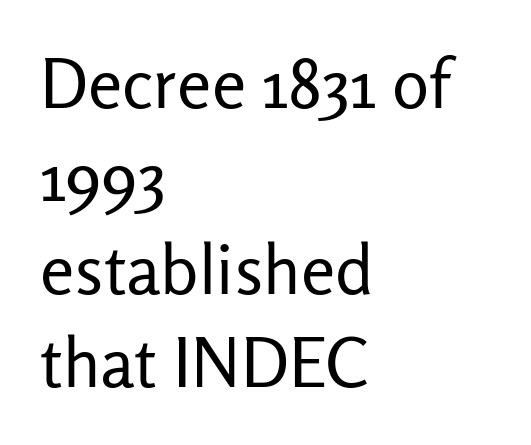
{"serif": "no", "italic": "no", "bold": "no", "weight": "regular", "width": "normal", "stroke_contrast": "low", "x_height": "medium", "monospaced": "no", "underline": "no", "align": "left", "line_spacing": "normal", "line_spacing_ratio": 1.35, "letter_spacing": "normal", "letter_spacing_em": 0.0, "glyph_px": 69}
